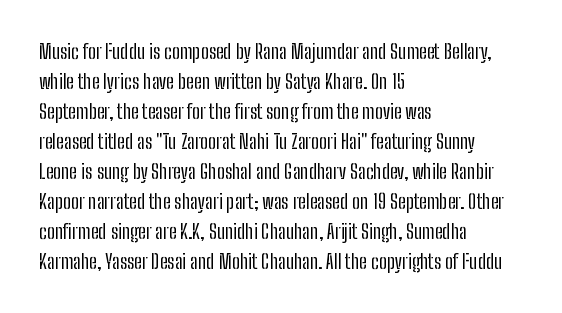
The face looks like a standard text weight, possibly lighter. A normal amount of white space separates one row of letters from the next. Line beginnings align vertically; line endings do not. The horizontal fit of the characters is conventional and even. The passage shown is not underscored anywhere.
